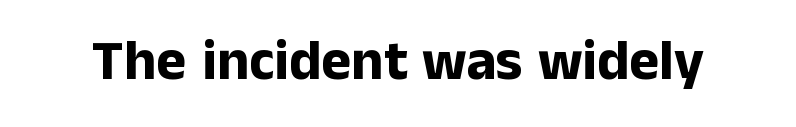
Q: Is the text bold? A: Yes.
Q: Is the text italic (slanted)? A: No, it is upright.
Q: Is the typeface a serif or a sans-serif typeface? A: Sans-serif.
Q: Is the text underlined? A: No.
Q: Is the spacing between letters normal or unusually wide? A: Normal.
Q: Width (condensed, normal, or wide)? A: Normal.
Q: Stroke contrast? A: Low.
Q: x-height? A: Medium.
Q: Monospaced? A: No.
